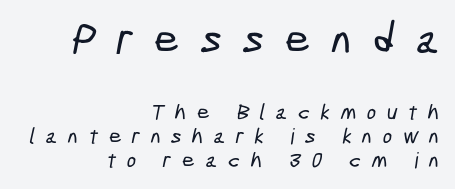
Q: Is the typeface a serif or a sans-serif typeface? A: Sans-serif.
Q: Is the text underlined? A: No.
Q: How is the paragraph aligned? A: Right-aligned.
Q: Is the spacing between letters normal or unusually wide? A: Unusually wide.
Q: Is the spacing between lines tight, normal or loose? A: Tight.
Q: Which block of text is set in a larger size, the first (top) or the second (bottom)? A: The first (top) one.
Q: Width (condensed, normal, or wide)? A: Condensed.
Q: Stroke contrast? A: Low.
Q: x-height? A: Medium.
Q: Monospaced? A: No.
